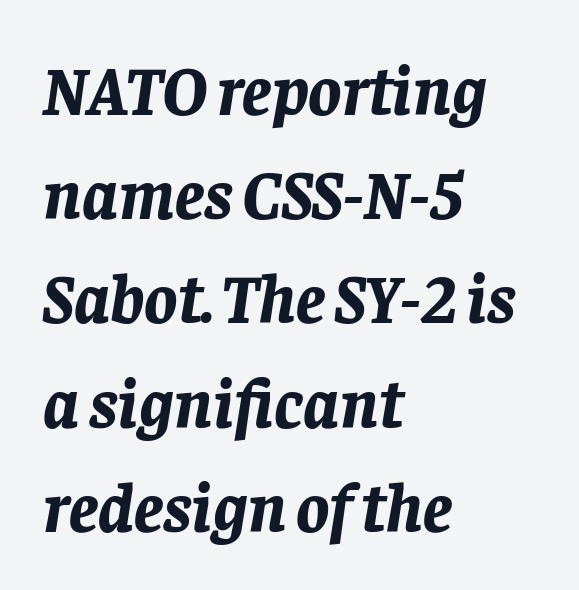
The image shows 69 px bold type, italic (leaning right); set left-aligned, normal line spacing (1.51x), normal letter spacing, not underlined; low stroke contrast and a large x-height.
